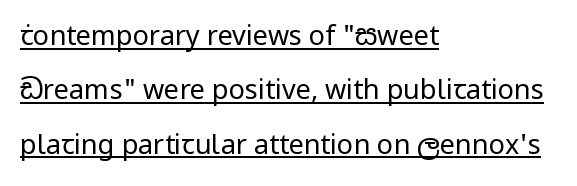
Line spacing here is loose. Looks like someone drew a line under every word here. Layout note: lines flush left. The letters stand straight up with perfectly vertical stems.
